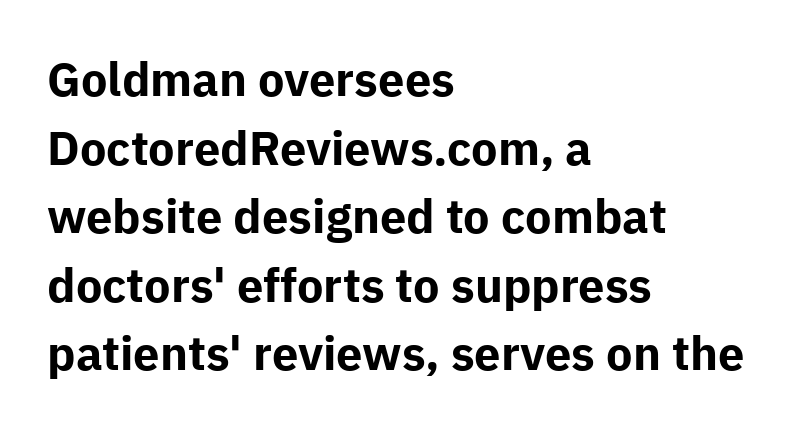
{"serif": "no", "italic": "no", "bold": "yes", "weight": "bold", "width": "normal", "stroke_contrast": "low", "x_height": "medium", "monospaced": "no", "underline": "no", "align": "left", "line_spacing": "normal", "line_spacing_ratio": 1.46, "letter_spacing": "normal", "letter_spacing_em": 0.0, "glyph_px": 47}
